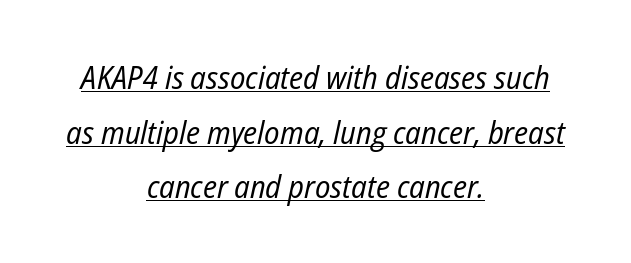
The image shows 32 px regular-weight, condensed type, italic (leaning right); set centered, line spacing 1.71x, normal letter spacing, underlined; low stroke contrast and a medium x-height.
